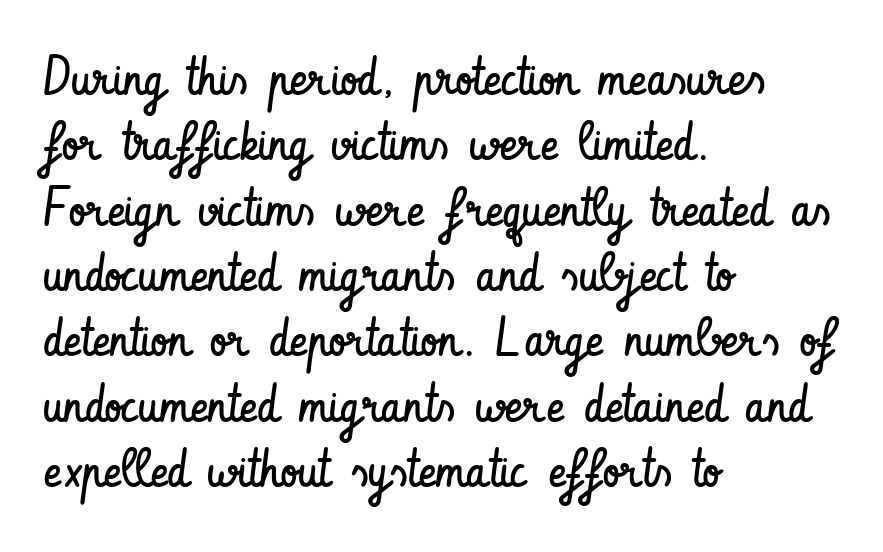
{"serif": "no", "italic": "no", "bold": "no", "weight": "regular", "width": "condensed", "stroke_contrast": "low", "x_height": "small", "monospaced": "no", "underline": "no", "align": "left", "line_spacing_ratio": 1.21, "letter_spacing": "normal", "letter_spacing_em": 0.0, "glyph_px": 54}
